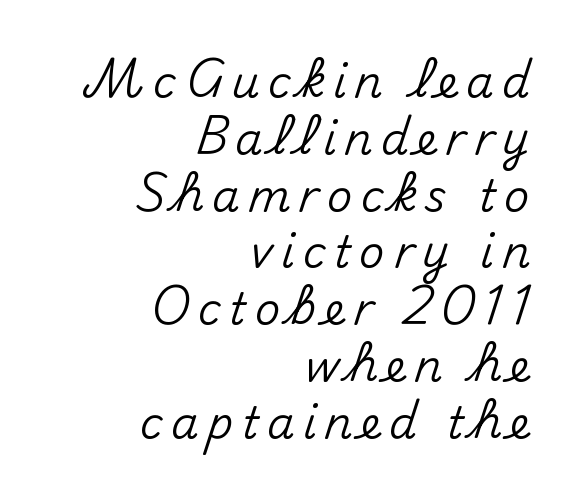
{"serif": "no", "width": "normal", "stroke_contrast": "medium", "x_height": "small", "monospaced": "no", "underline": "no", "align": "right", "line_spacing": "normal", "line_spacing_ratio": 1.29, "glyph_px": 44}
